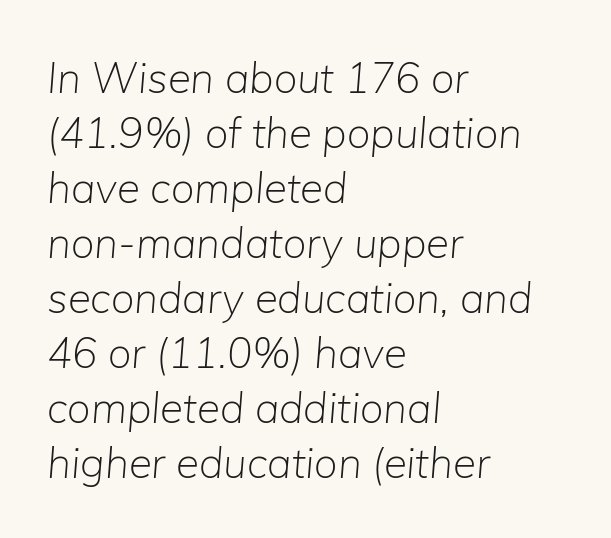
{"italic": "yes", "lean": "right", "slant_degrees": 5, "bold": "no", "weight": "light", "width": "normal", "stroke_contrast": "low", "x_height": "medium", "monospaced": "no", "underline": "no", "align": "left", "line_spacing": "normal", "line_spacing_ratio": 1.31, "letter_spacing": "normal", "letter_spacing_em": 0.0, "glyph_px": 42}
